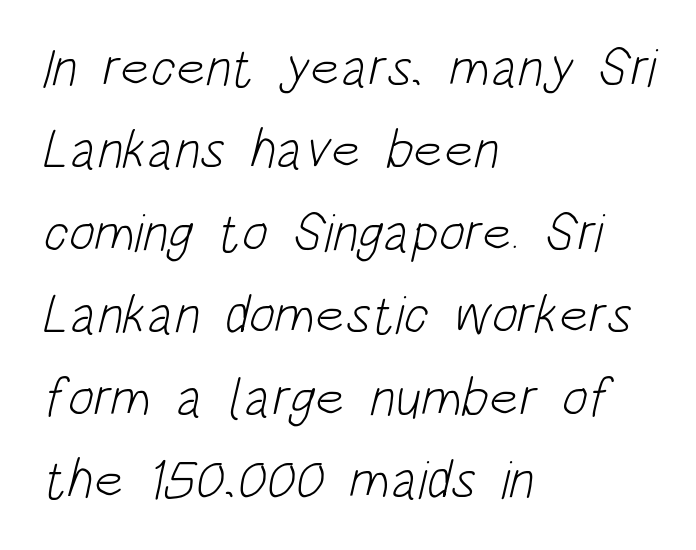
{"serif": "no", "bold": "no", "weight": "light", "width": "condensed", "stroke_contrast": "low", "x_height": "large", "monospaced": "no", "underline": "no", "align": "left", "line_spacing": "normal", "line_spacing_ratio": 1.5, "letter_spacing": "normal", "letter_spacing_em": 0.0, "glyph_px": 55}
